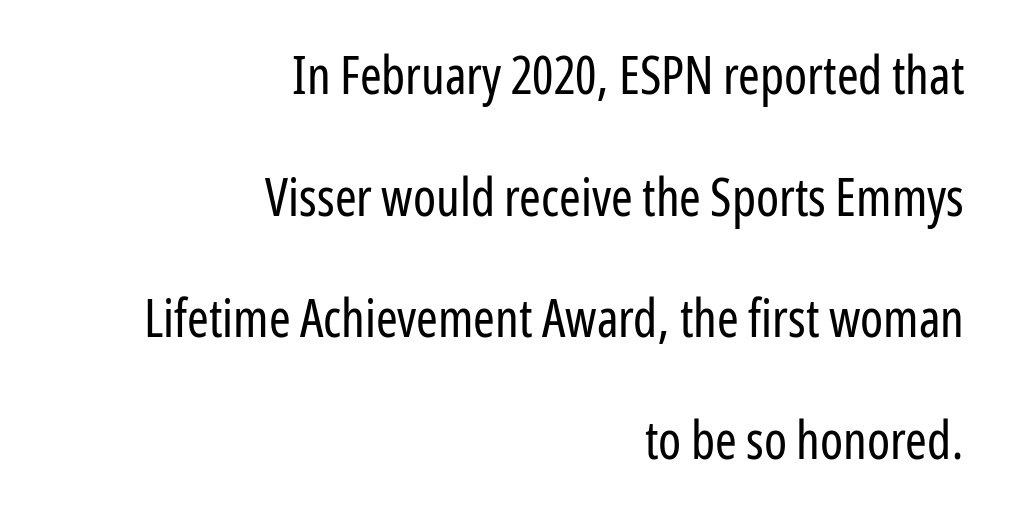
The image shows 52 px regular-weight, condensed sans-serif type, upright; set right-aligned, loose line spacing (2.34x), normal letter spacing, not underlined; low stroke contrast and a medium x-height.
